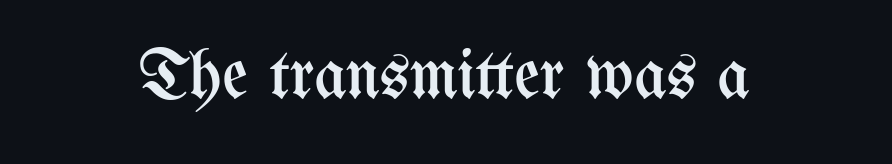
The letters stand upright; this is a roman face. Plain, unruled lines of type. Each stroke keeps to a modest, everyday thickness or less. Short note: letters normally spaced. A typesetter would call this proportional, since set widths differ per character.
